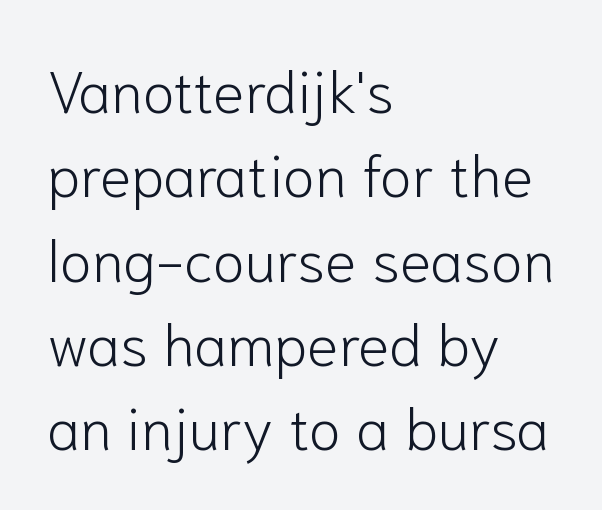
The image shows 59 px light sans-serif type, upright; set left-aligned, normal line spacing (1.43x), normal letter spacing, not underlined; low stroke contrast and a medium x-height.
